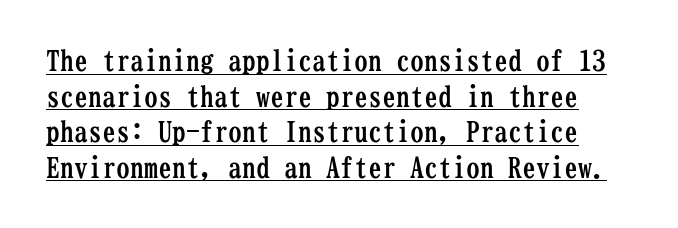
The image shows 28 px semibold, condensed serif type, upright, monospaced; set normal line spacing (1.27x), normal letter spacing, underlined; low stroke contrast and a medium x-height.
